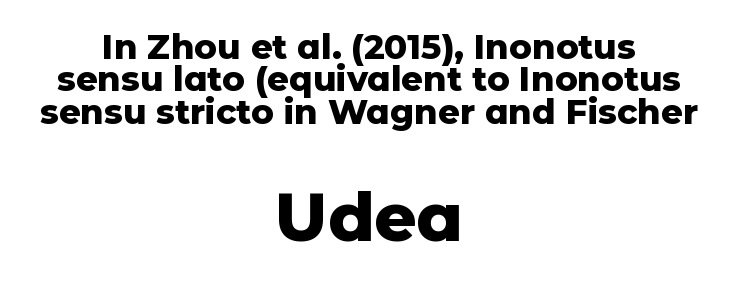
The image shows 67 px heavy sans-serif type, upright; set centered, tight line spacing (0.95x), normal letter spacing, not underlined; the second (bottom) block is 1.97x larger; low stroke contrast and a medium x-height.
